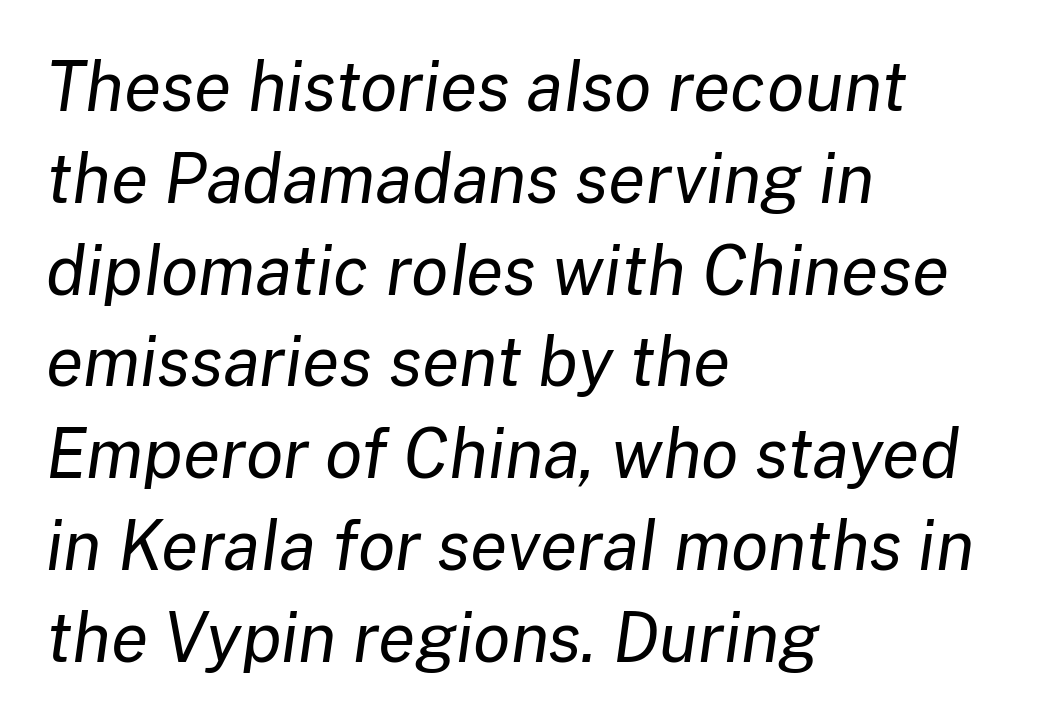
Q: Is the text bold? A: No.
Q: Is the text italic (slanted)? A: Yes, it leans right by about 8 degrees.
Q: Is the text underlined? A: No.
Q: How is the paragraph aligned? A: Left-aligned.
Q: Is the spacing between letters normal or unusually wide? A: Normal.
Q: Is the spacing between lines tight, normal or loose? A: Normal.
Q: Width (condensed, normal, or wide)? A: Normal.
Q: Stroke contrast? A: Low.
Q: x-height? A: Medium.
Q: Monospaced? A: No.
